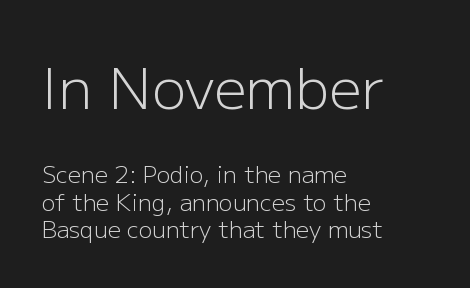
A student would notice the top passage is typeset larger than what follows. In terms of letterspacing, this is plain default setting. This rendering uses left alignment, leaving the right contour irregular. Varying glyph widths throughout — classic text-font behaviour.
